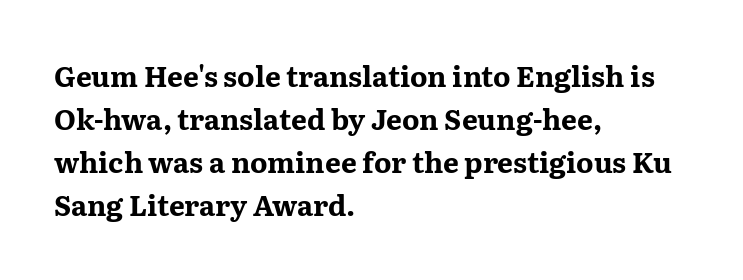
Q: Is the text bold? A: Yes.
Q: Is the text italic (slanted)? A: No, it is upright.
Q: Is the typeface a serif or a sans-serif typeface? A: Serif.
Q: Is the text underlined? A: No.
Q: How is the paragraph aligned? A: Left-aligned.
Q: Is the spacing between letters normal or unusually wide? A: Normal.
Q: Is the spacing between lines tight, normal or loose? A: Normal.
Q: Width (condensed, normal, or wide)? A: Wide.
Q: Stroke contrast? A: Medium.
Q: x-height? A: Medium.
Q: Monospaced? A: No.
